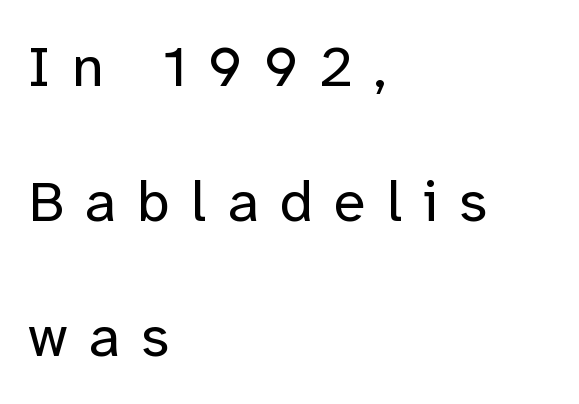
The image shows 58 px regular-weight sans-serif type, upright; set left-aligned, loose line spacing (2.33x), unusually wide letter spacing (+0.37 em), not underlined; low stroke contrast and a medium x-height.
